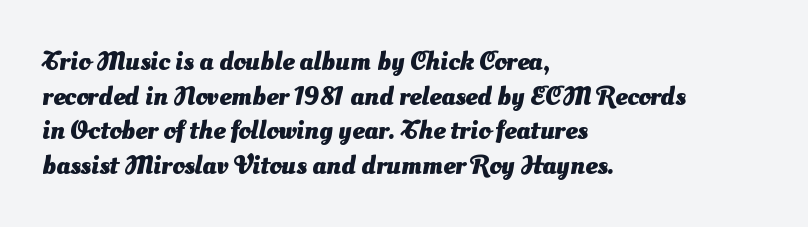
Evenly set lines give the paragraph a standard silhouette. Check under the words: just untouched page. Every letter is thick-stroked: bold, no question. Horizontal alignment here is leftward, the default for most running prose. Observe the ordinary spacing: letters are neighbours, not strangers.
